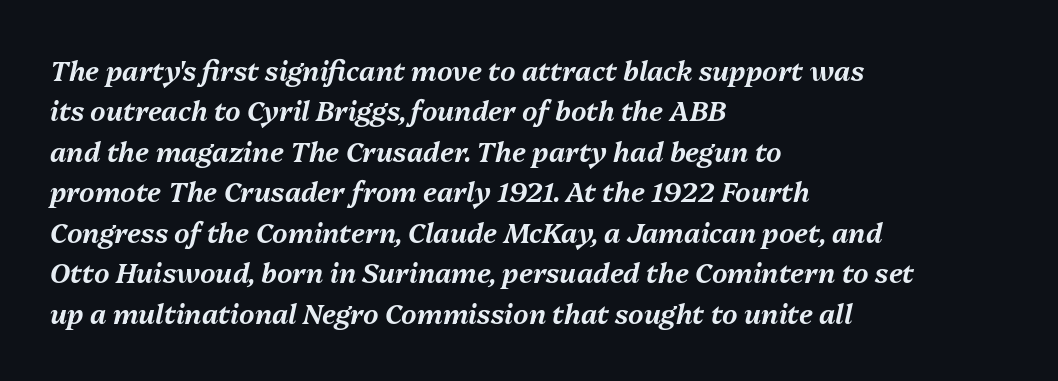
Type without underlining. Baseline-to-baseline distance is the conventional proportion of letter height. These lines are set flush left with a ragged right edge. The gaps between neighbouring characters are ordinary and unremarkable.
